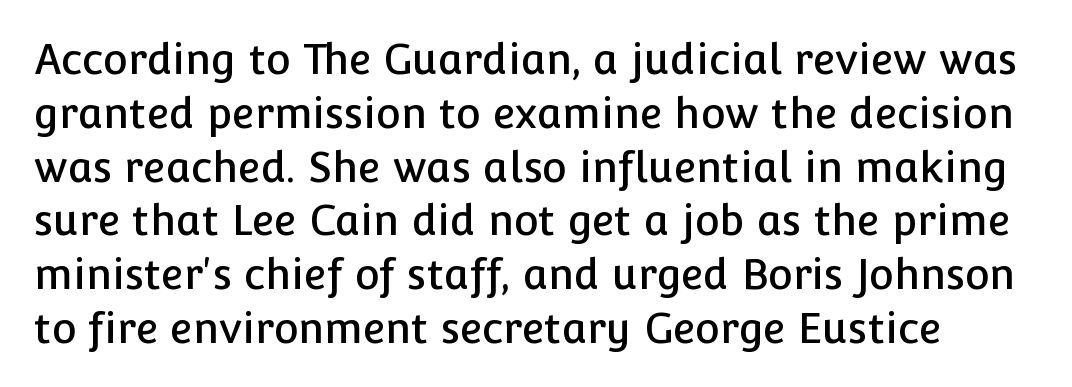
{"serif": "no", "italic": "no", "width": "normal", "stroke_contrast": "low", "x_height": "medium", "monospaced": "no", "underline": "no", "line_spacing": "normal", "line_spacing_ratio": 1.28, "letter_spacing": "normal", "letter_spacing_em": 0.0, "glyph_px": 42}
